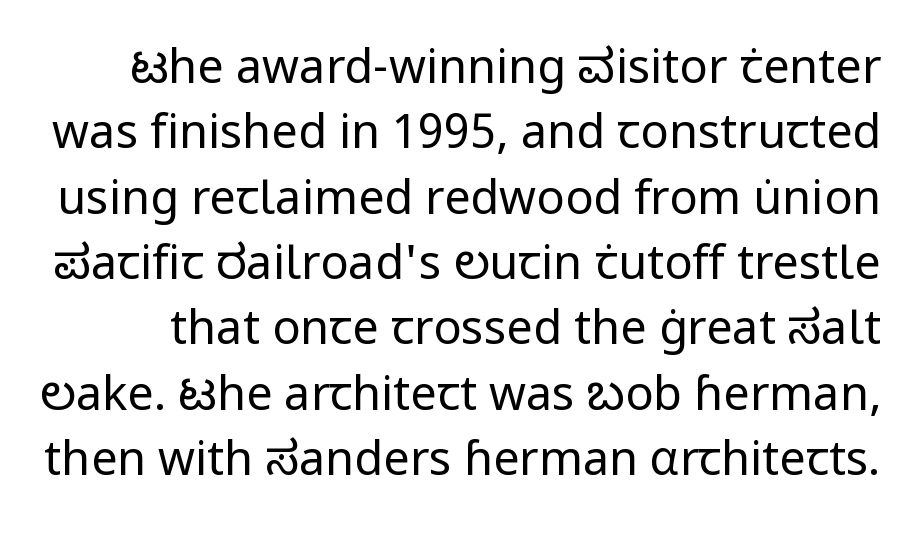
The image shows 47 px regular-weight sans-serif type, upright; set normal line spacing (1.39x), normal letter spacing, not underlined; low stroke contrast and a medium x-height.
